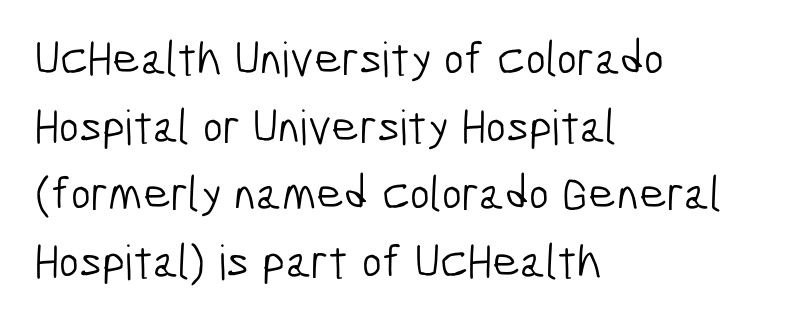
In terms of letterform style, serifs are entirely absent. These lines keep a tight, regular rhythm from letter to letter. Reading down the block, your eye returns to a fixed left position each line. One glance says typical: line gaps are just what's usual. Glance below the letters and you will spot only blank space. Note the varied advance widths — an 'i' is clearly narrower than an 'm'.
